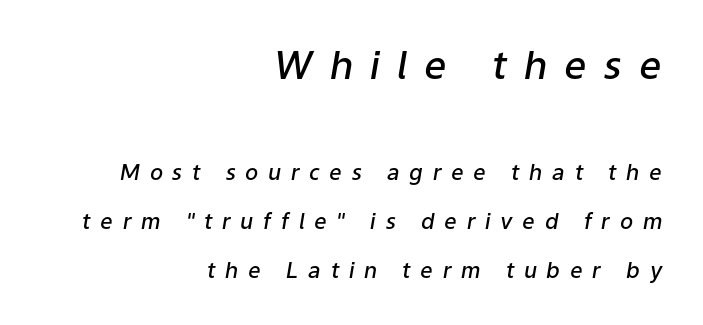
Q: Is the text bold? A: Semi-bold.
Q: Is the text italic (slanted)? A: Yes, it leans right by about 9 degrees.
Q: Is the text underlined? A: No.
Q: How is the paragraph aligned? A: Right-aligned.
Q: Is the spacing between letters normal or unusually wide? A: Unusually wide.
Q: Is the spacing between lines tight, normal or loose? A: Loose.
Q: Which block of text is set in a larger size, the first (top) or the second (bottom)? A: The first (top) one.
Q: Width (condensed, normal, or wide)? A: Normal.
Q: Stroke contrast? A: Low.
Q: x-height? A: Medium.
Q: Monospaced? A: No.
